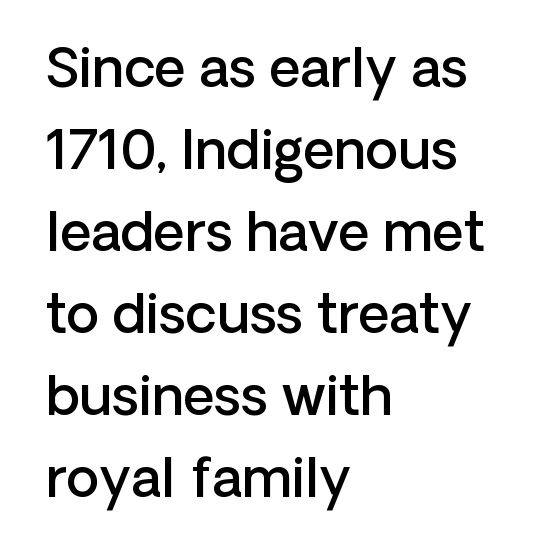
The image shows 54 px semibold sans-serif type, upright; set left-aligned, normal line spacing (1.52x), normal letter spacing, not underlined; low stroke contrast and a medium x-height.
